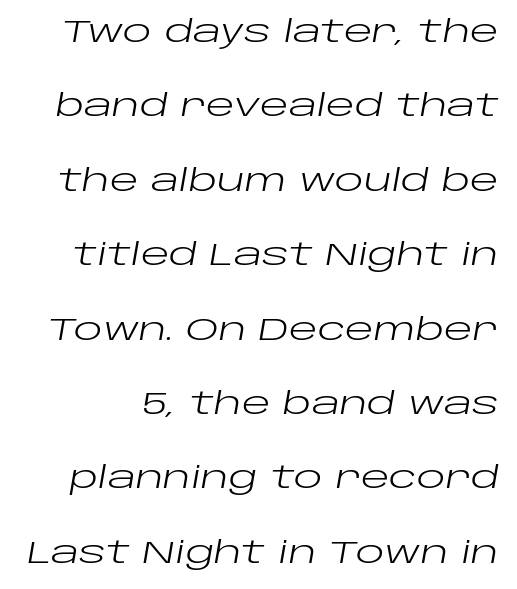
The image shows 30 px regular-weight, wide type, italic (leaning right); set loose line spacing (2.48x), normal letter spacing, not underlined; low stroke contrast and a large x-height.
